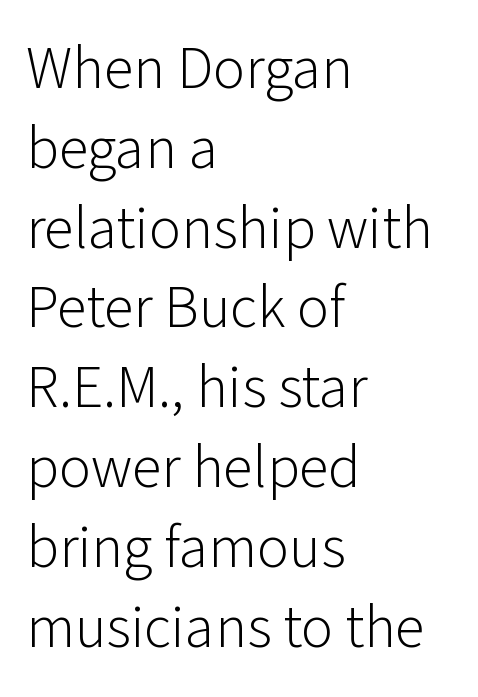
Q: Is the text bold? A: No.
Q: Is the text italic (slanted)? A: No, it is upright.
Q: Is the typeface a serif or a sans-serif typeface? A: Sans-serif.
Q: Is the text underlined? A: No.
Q: How is the paragraph aligned? A: Left-aligned.
Q: Is the spacing between letters normal or unusually wide? A: Normal.
Q: Is the spacing between lines tight, normal or loose? A: Normal.
Q: Width (condensed, normal, or wide)? A: Normal.
Q: Stroke contrast? A: Low.
Q: x-height? A: Medium.
Q: Monospaced? A: No.
